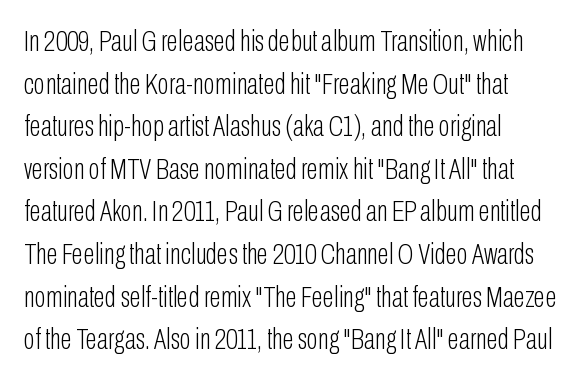
Q: Is the text bold? A: No.
Q: Is the text italic (slanted)? A: No, it is upright.
Q: Is the typeface a serif or a sans-serif typeface? A: Sans-serif.
Q: Is the text underlined? A: No.
Q: How is the paragraph aligned? A: Left-aligned.
Q: Is the spacing between letters normal or unusually wide? A: Normal.
Q: Is the spacing between lines tight, normal or loose? A: Normal.
Q: Width (condensed, normal, or wide)? A: Condensed.
Q: Stroke contrast? A: Low.
Q: x-height? A: Medium.
Q: Monospaced? A: No.
